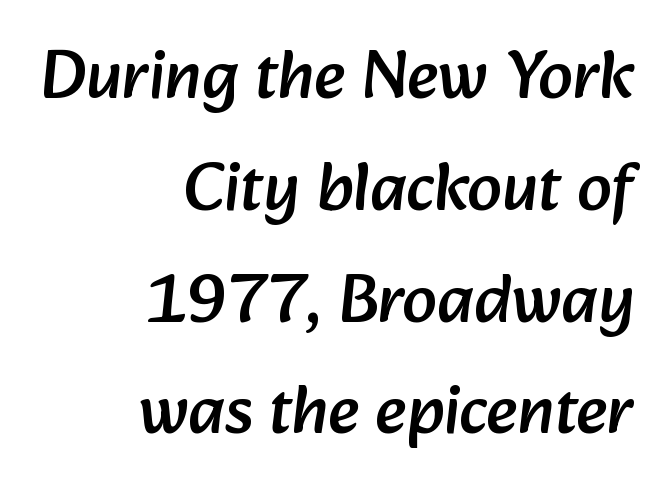
Q: Is the typeface a serif or a sans-serif typeface? A: Sans-serif.
Q: Is the text underlined? A: No.
Q: How is the paragraph aligned? A: Right-aligned.
Q: Is the spacing between letters normal or unusually wide? A: Normal.
Q: Is the spacing between lines tight, normal or loose? A: Normal.
Q: Width (condensed, normal, or wide)? A: Normal.
Q: Stroke contrast? A: Low.
Q: x-height? A: Medium.
Q: Monospaced? A: No.
